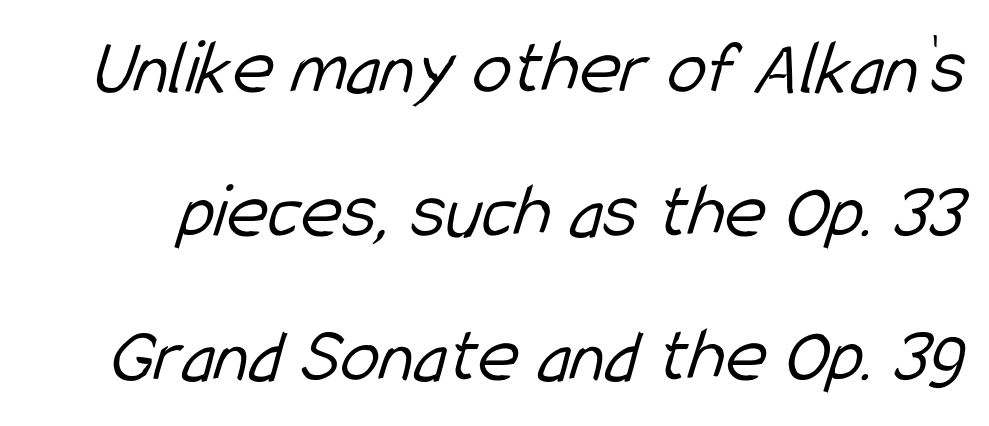
Honestly, the letter spacing is just normal — you wouldn't notice it. Stroke mass is kept to a normal reading level or below. This rendering employs a face without finishing strokes, i.e., a sans-serif. Varying glyph widths throughout — classic text-font behaviour. Descender tails drop into unmarked territory.
